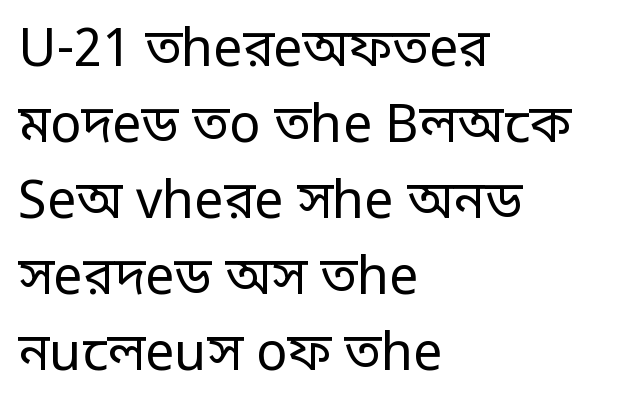
The image shows 52 px regular-weight, condensed sans-serif type, upright; set left-aligned, normal line spacing (1.46x), normal letter spacing, not underlined; low stroke contrast.
